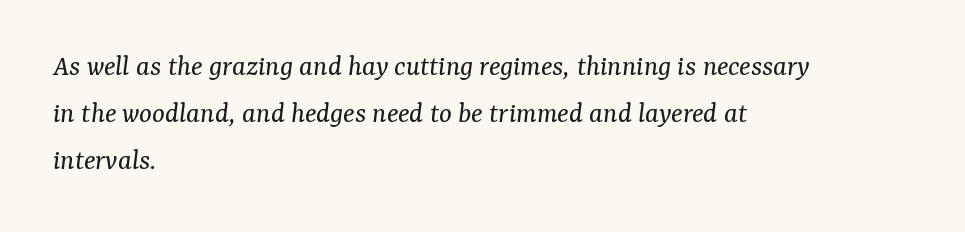
Q: Is the text bold? A: No.
Q: Is the text italic (slanted)? A: Yes, it leans right by about 7 degrees.
Q: Is the typeface a serif or a sans-serif typeface? A: Serif.
Q: Is the text underlined? A: No.
Q: How is the paragraph aligned? A: Left-aligned.
Q: Is the spacing between letters normal or unusually wide? A: Normal.
Q: Is the spacing between lines tight, normal or loose? A: Normal.
Q: Width (condensed, normal, or wide)? A: Normal.
Q: Stroke contrast? A: Medium.
Q: x-height? A: Medium.
Q: Monospaced? A: No.
